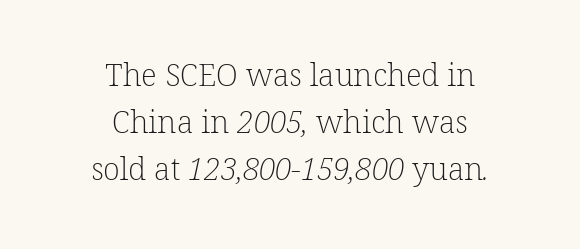
The image shows 31 px light serif type; set centered, normal line spacing (1.52x), normal letter spacing, not underlined; low stroke contrast and a medium x-height.
